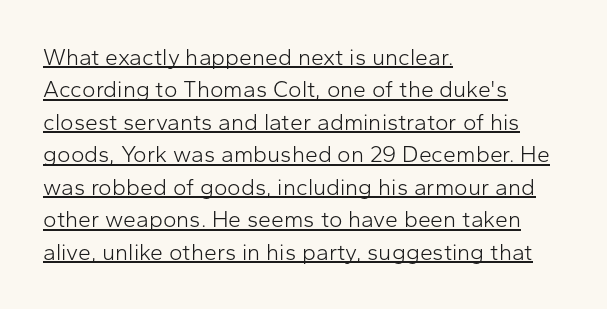
Does extra space separate the letters? No, they use regular spacing. This is underlined copy, the kind a proofreader might mark for attention. Is the block centered? No — it sits flush against the left margin. Style check: upright. Regular leading.
